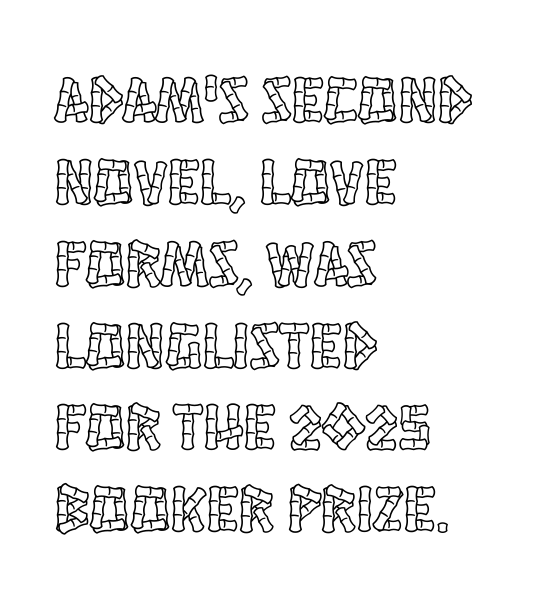
The image shows 66 px condensed type, upright; set left-aligned, line spacing 1.24x, normal letter spacing, not underlined; a large x-height.
